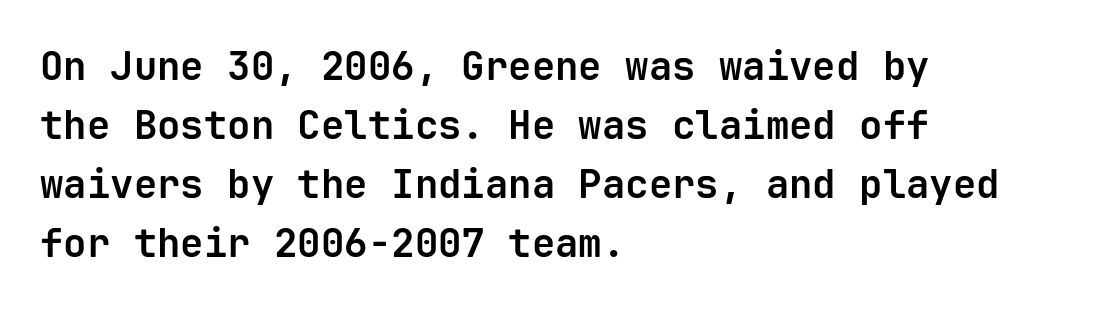
Q: Is the text bold? A: Yes.
Q: Is the text italic (slanted)? A: No, it is upright.
Q: Is the typeface a serif or a sans-serif typeface? A: Sans-serif.
Q: Is the text underlined? A: No.
Q: How is the paragraph aligned? A: Left-aligned.
Q: Is the spacing between letters normal or unusually wide? A: Normal.
Q: Is the spacing between lines tight, normal or loose? A: Normal.
Q: Width (condensed, normal, or wide)? A: Normal.
Q: Stroke contrast? A: Low.
Q: x-height? A: Medium.
Q: Monospaced? A: Yes.
